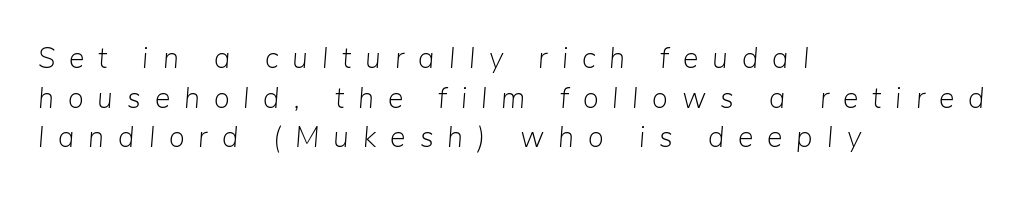
{"italic": "yes", "lean": "right", "slant_degrees": 5, "bold": "no", "weight": "light", "width": "normal", "stroke_contrast": "low", "x_height": "medium", "monospaced": "no", "underline": "no", "align": "left", "line_spacing": "normal", "line_spacing_ratio": 1.37, "letter_spacing": "wide", "letter_spacing_em": 0.48, "glyph_px": 29}
